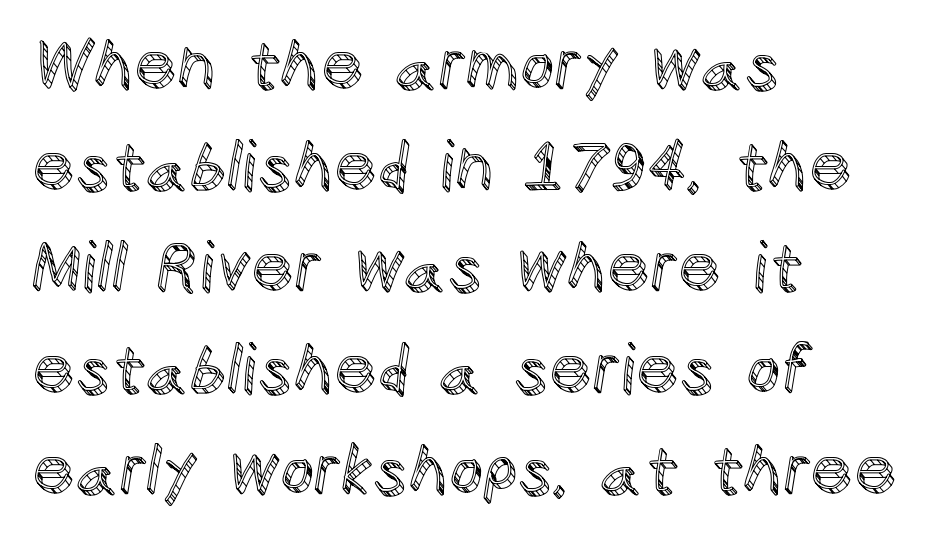
These lines sit exactly where default settings would place them. Proportional: the letters do not fall into vertical columns. The type is set solid horizontally, with unmodified tracking. The rag falls on the right side of this text block. Only glyphs here, with clear space below each row.
